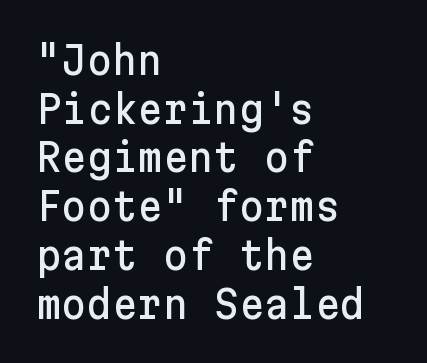
{"serif": "no", "italic": "no", "width": "normal", "stroke_contrast": "low", "x_height": "medium", "underline": "no", "align": "left", "line_spacing": "normal", "line_spacing_ratio": 1.25, "letter_spacing": "normal", "letter_spacing_em": 0.0, "glyph_px": 39}
